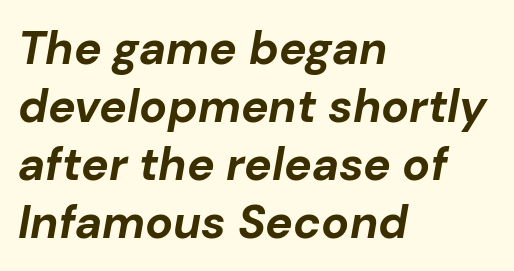
The image shows 46 px bold type, italic (leaning right); set left-aligned, normal line spacing (1.26x), normal letter spacing, not underlined; low stroke contrast and a medium x-height.
